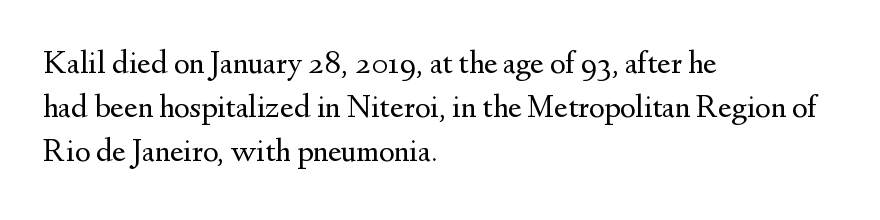
{"serif": "yes", "italic": "no", "bold": "no", "weight": "regular", "width": "normal", "stroke_contrast": "medium", "x_height": "small", "monospaced": "no", "underline": "no", "align": "left", "line_spacing": "normal", "line_spacing_ratio": 1.33, "letter_spacing": "normal", "letter_spacing_em": 0.0, "glyph_px": 33}
